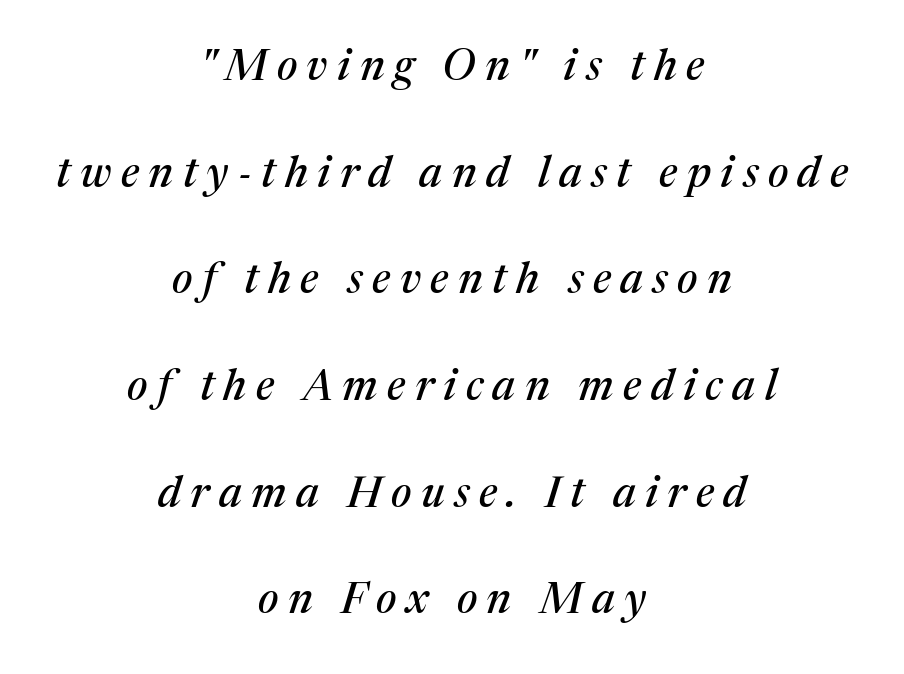
{"serif": "yes", "italic": "yes", "lean": "right", "slant_degrees": 17, "width": "normal", "stroke_contrast": "medium", "x_height": "medium", "monospaced": "no", "underline": "no", "align": "center", "line_spacing": "loose", "line_spacing_ratio": 2.48, "letter_spacing": "wide", "letter_spacing_em": 0.22, "glyph_px": 43}
